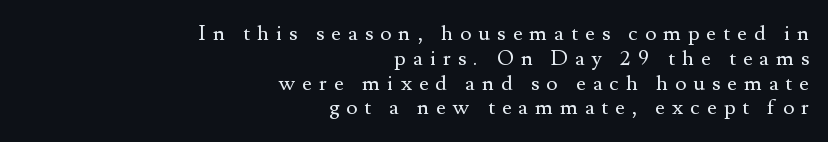
Q: Is the text bold? A: No.
Q: Is the text italic (slanted)? A: No, it is upright.
Q: Is the text underlined? A: No.
Q: How is the paragraph aligned? A: Right-aligned.
Q: Is the spacing between letters normal or unusually wide? A: Unusually wide.
